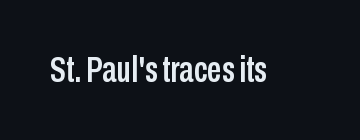
Nothing unusual about the tracking: characters are spaced as the font intends. Ordinary non-slanted type is in use. What kind of face is this? One without serifs — a sans. These lines are rendered in a variable-pitch font.
